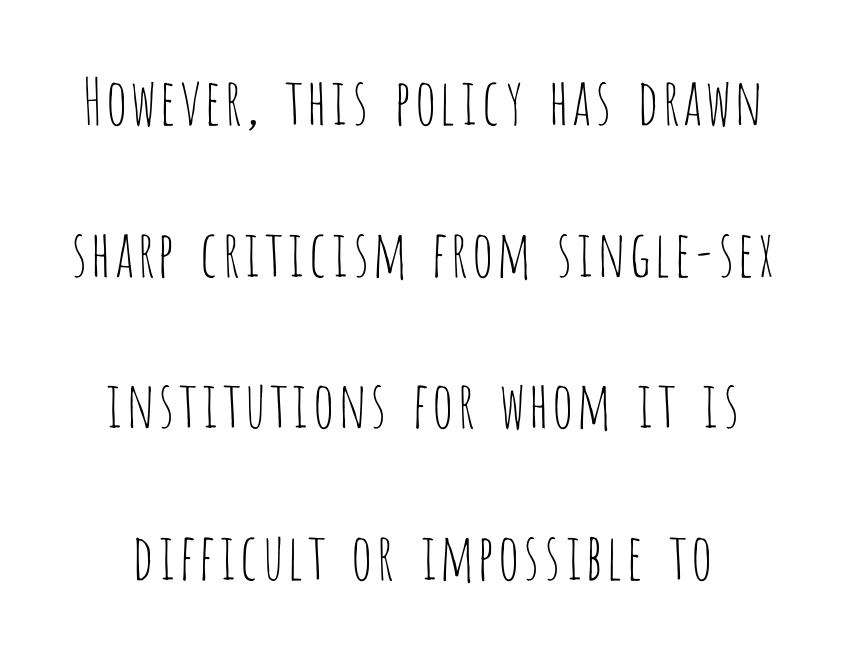
Letters have the restrained weight of plain body copy at most. Is there much room between lines? Yes — plenty of vertical air separates them. Honestly, there is no underline to notice here at all. When letters stand straight like this, we call the style roman or upright. Spacing between characters is what you'd get straight out of the box. Think of a printed novel: that variable character pitch is what you see here.
